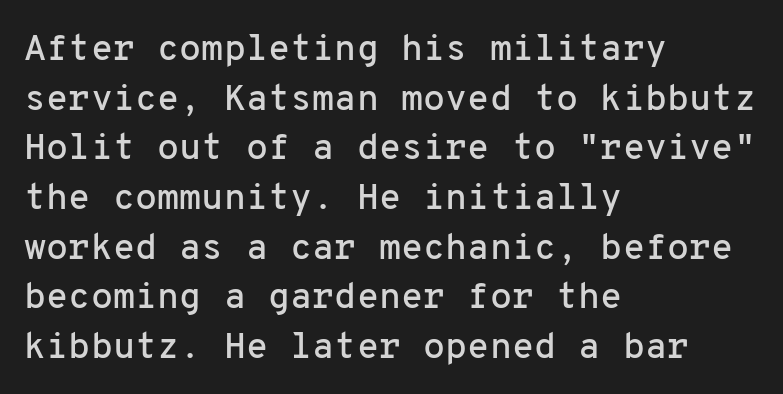
Words appear dense and cohesive because spacing is normal. The passage shown stacks its lines at a standard gap. If you drew a ruler down the left edge, every line would touch it. Do the letters lean? They stand straight.
